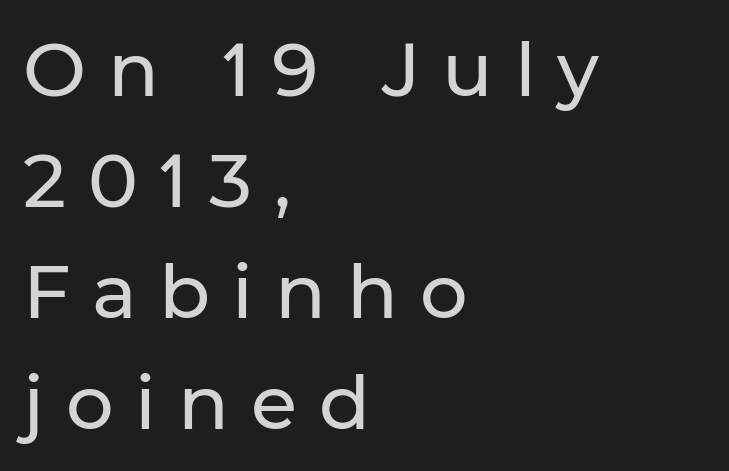
Q: Is the text italic (slanted)? A: No, it is upright.
Q: Is the typeface a serif or a sans-serif typeface? A: Sans-serif.
Q: Is the text underlined? A: No.
Q: How is the paragraph aligned? A: Left-aligned.
Q: Is the spacing between letters normal or unusually wide? A: Unusually wide.
Q: Is the spacing between lines tight, normal or loose? A: Normal.
Q: Width (condensed, normal, or wide)? A: Normal.
Q: Stroke contrast? A: Low.
Q: x-height? A: Medium.
Q: Monospaced? A: No.
